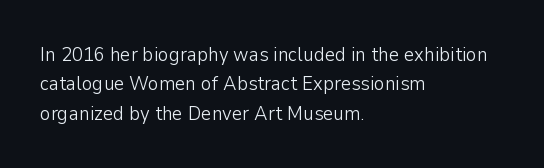
Look at the tracking — it's just the regular setting, nothing added. This sample keeps an unexceptional amount of space between lines. A typesetter would mark this as roman, not italic. Each row of text sits above clean, open space. Ink coverage per letter is moderate at most. This rendering uses left alignment, leaving the right contour irregular.
